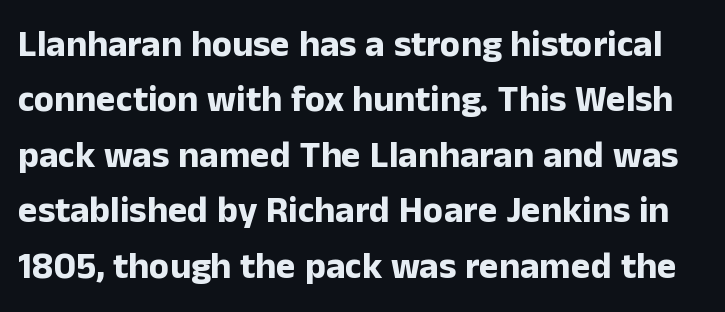
Q: Is the text bold? A: Yes.
Q: Is the text italic (slanted)? A: No, it is upright.
Q: Is the typeface a serif or a sans-serif typeface? A: Sans-serif.
Q: Is the text underlined? A: No.
Q: Is the spacing between letters normal or unusually wide? A: Normal.
Q: Is the spacing between lines tight, normal or loose? A: Normal.
Q: Width (condensed, normal, or wide)? A: Normal.
Q: Stroke contrast? A: Low.
Q: x-height? A: Medium.
Q: Monospaced? A: No.
